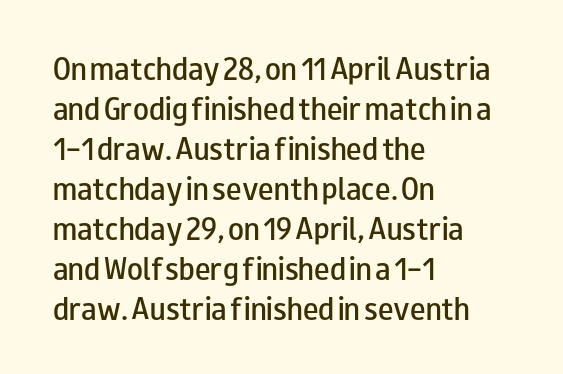
Q: Is the text bold? A: Semi-bold.
Q: Is the text italic (slanted)? A: No, it is upright.
Q: Is the text underlined? A: No.
Q: How is the paragraph aligned? A: Left-aligned.
Q: Is the spacing between letters normal or unusually wide? A: Normal.
Q: Is the spacing between lines tight, normal or loose? A: Normal.
